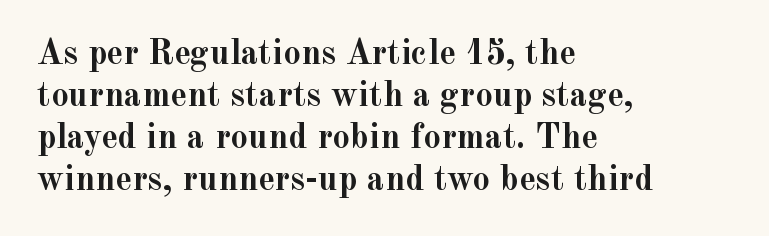
Q: Is the text bold? A: Yes.
Q: Is the text italic (slanted)? A: No, it is upright.
Q: Is the typeface a serif or a sans-serif typeface? A: Serif.
Q: Is the text underlined? A: No.
Q: How is the paragraph aligned? A: Left-aligned.
Q: Is the spacing between letters normal or unusually wide? A: Normal.
Q: Width (condensed, normal, or wide)? A: Normal.
Q: x-height? A: Small.
Q: Monospaced? A: No.
